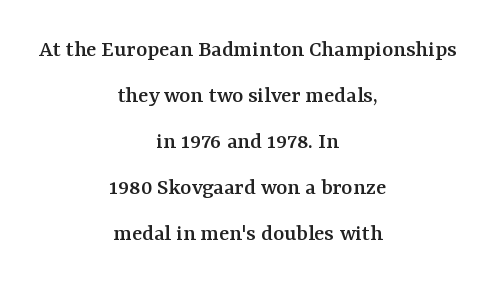
The image shows 24 px text type, upright; set centered, loose line spacing (1.92x), normal letter spacing, not underlined.
